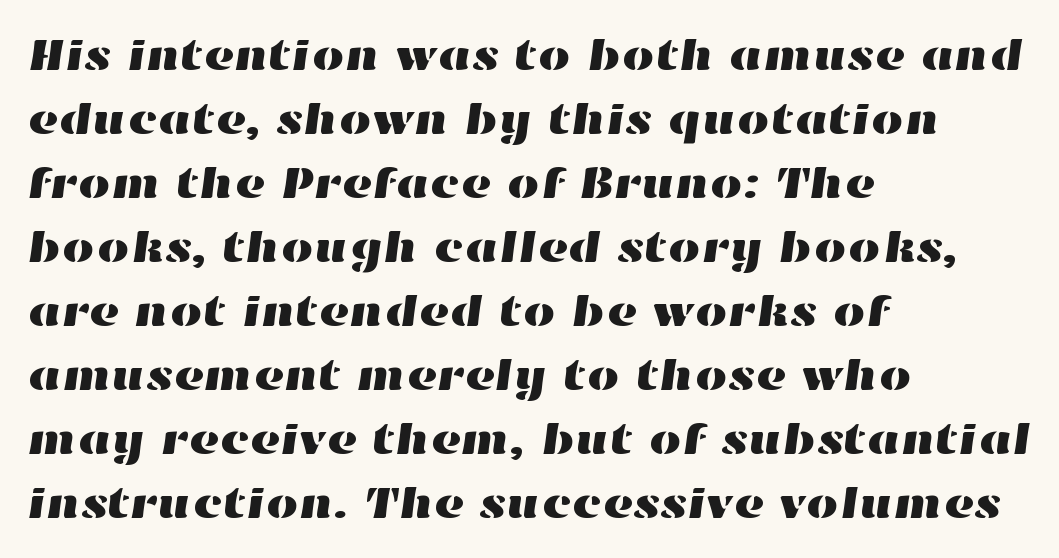
The image shows 46 px wide type; set left-aligned, normal line spacing (1.39x), normal letter spacing, not underlined; high stroke contrast and a medium x-height.
